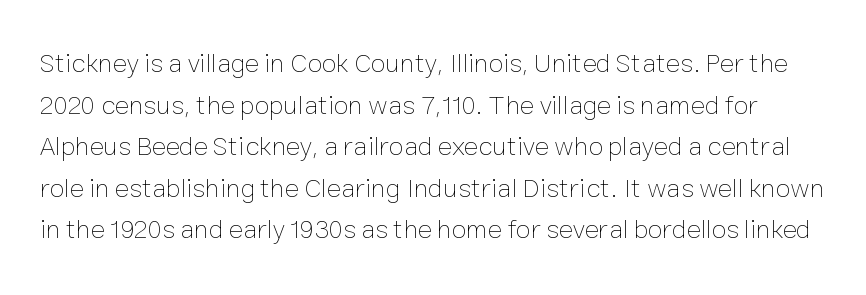
Q: Is the text bold? A: No.
Q: Is the text italic (slanted)? A: No, it is upright.
Q: Is the text underlined? A: No.
Q: Is the spacing between letters normal or unusually wide? A: Normal.
Q: Is the spacing between lines tight, normal or loose? A: Normal.
